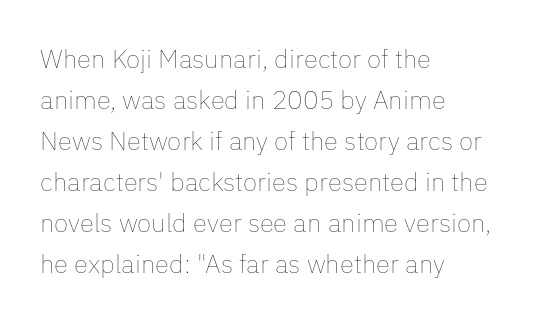
The image shows 26 px text type, upright; set left-aligned, normal line spacing (1.58x), normal letter spacing, not underlined.
